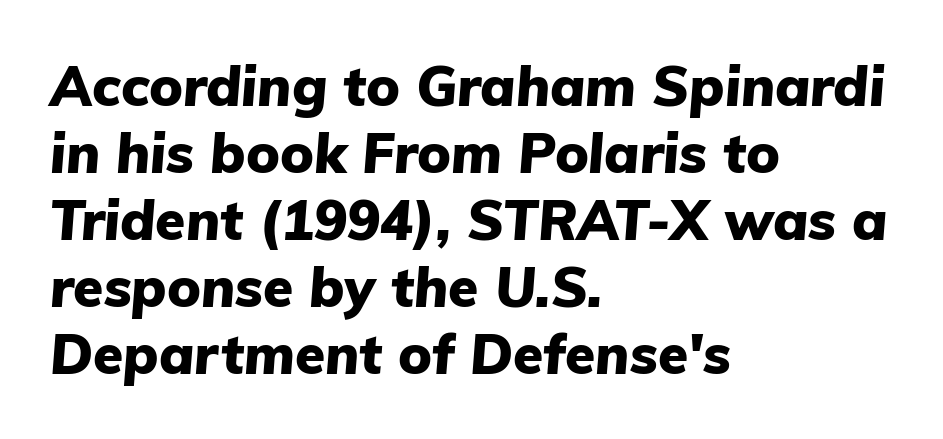
The image shows 55 px heavy type, italic (leaning right); set left-aligned, line spacing 1.22x, normal letter spacing, not underlined; low stroke contrast and a medium x-height.
